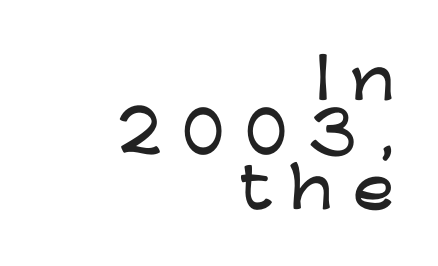
{"serif": "no", "italic": "no", "width": "wide", "stroke_contrast": "low", "x_height": "medium", "monospaced": "no", "underline": "no", "align": "right", "line_spacing": "tight", "line_spacing_ratio": 0.99, "letter_spacing": "wide", "letter_spacing_em": 0.37, "glyph_px": 55}
